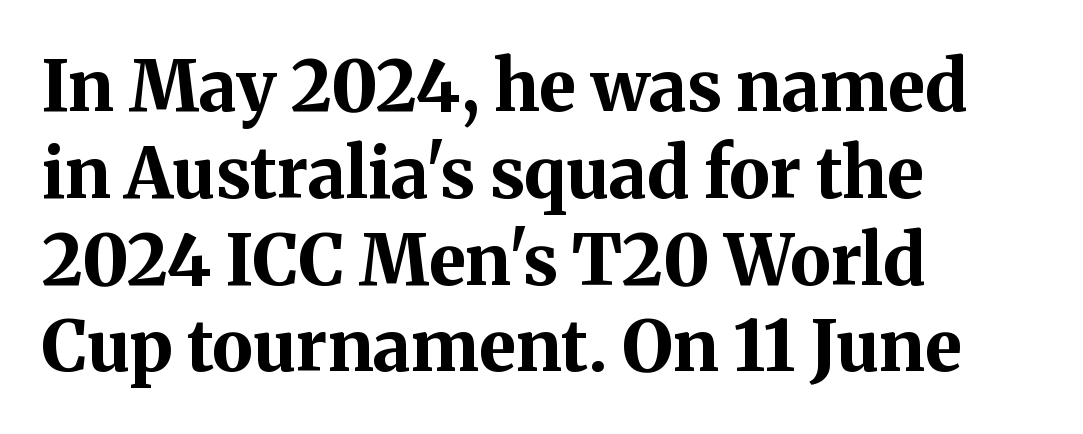
Q: Is the text bold? A: Yes.
Q: Is the text italic (slanted)? A: No, it is upright.
Q: Is the typeface a serif or a sans-serif typeface? A: Serif.
Q: Is the text underlined? A: No.
Q: How is the paragraph aligned? A: Left-aligned.
Q: Is the spacing between letters normal or unusually wide? A: Normal.
Q: Width (condensed, normal, or wide)? A: Normal.
Q: Stroke contrast? A: Medium.
Q: x-height? A: Medium.
Q: Monospaced? A: No.
